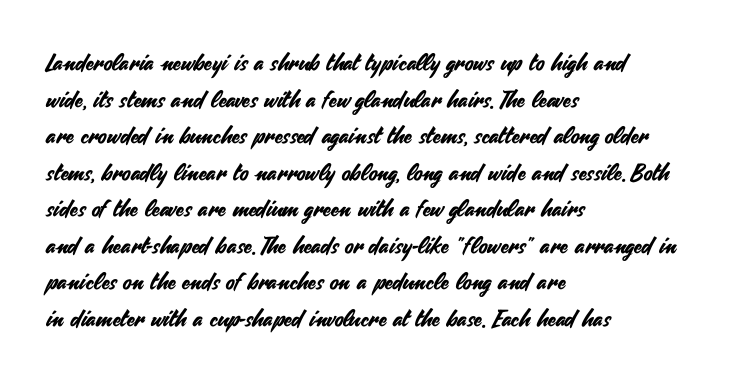
{"underline": "no", "align": "left", "line_spacing": "normal", "line_spacing_ratio": 1.59, "letter_spacing": "normal", "letter_spacing_em": 0.0, "glyph_px": 23}
